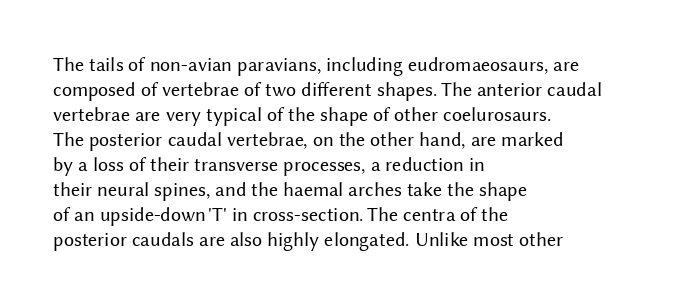
Underline: absent. These glyphs show unthickened strokes, regular width or finer. The leading is moderate, giving the passage an even texture. Upright lettering throughout.
